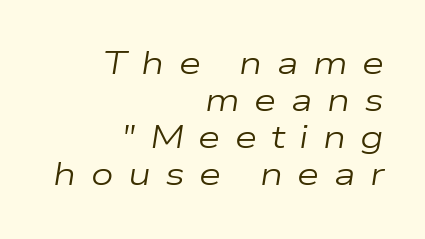
{"italic": "yes", "lean": "right", "slant_degrees": 9, "bold": "no", "weight": "regular", "width": "wide", "stroke_contrast": "low", "x_height": "medium", "monospaced": "no", "underline": "no", "align": "right", "line_spacing_ratio": 1.16, "letter_spacing": "wide", "letter_spacing_em": 0.45, "glyph_px": 32}
